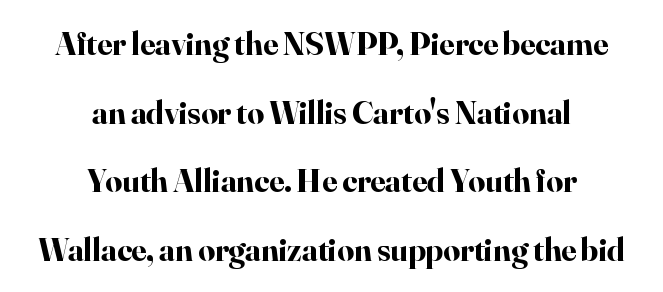
The image shows 33 px bold serif type, upright; set centered, loose line spacing (2.08x), normal letter spacing, not underlined; high stroke contrast and a small x-height.
